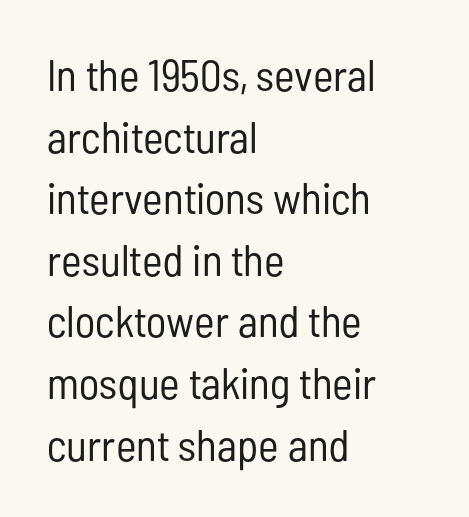
The letters carry no serifs — their stems end cleanly without finishing strokes. A student would call this left alignment; a typographer would say flush left, rag right. Glyph-to-glyph distance matches everyday printed text. The passage shown is not bold in any degree.
